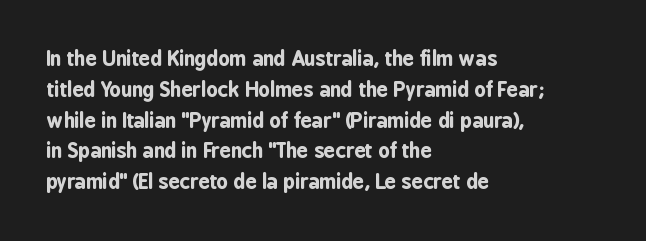
Q: Is the text bold? A: Yes.
Q: Is the text italic (slanted)? A: No, it is upright.
Q: Is the text underlined? A: No.
Q: How is the paragraph aligned? A: Left-aligned.
Q: Is the spacing between letters normal or unusually wide? A: Normal.
Q: Is the spacing between lines tight, normal or loose? A: Normal.
